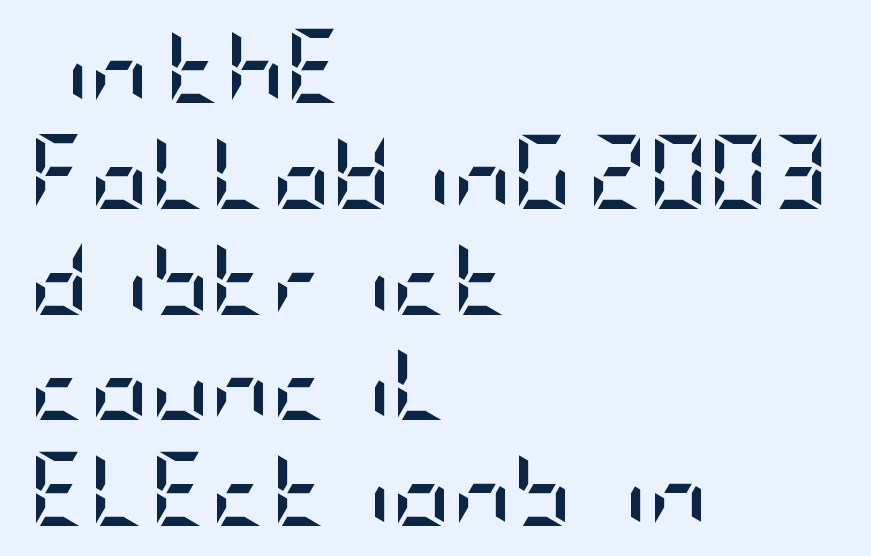
Q: Is the text bold? A: Yes.
Q: Is the text italic (slanted)? A: No, it is upright.
Q: Is the typeface a serif or a sans-serif typeface? A: Sans-serif.
Q: Is the text underlined? A: No.
Q: How is the paragraph aligned? A: Left-aligned.
Q: Is the spacing between letters normal or unusually wide? A: Normal.
Q: Is the spacing between lines tight, normal or loose? A: Normal.
Q: Width (condensed, normal, or wide)? A: Condensed.
Q: Stroke contrast? A: Low.
Q: x-height? A: Large.
